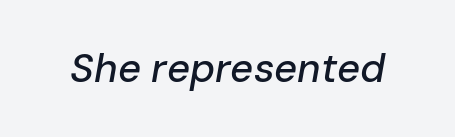
Q: Is the text italic (slanted)? A: Yes, it leans right by about 10 degrees.
Q: Is the text underlined? A: No.
Q: Is the spacing between letters normal or unusually wide? A: Normal.
Q: Width (condensed, normal, or wide)? A: Normal.
Q: Stroke contrast? A: Low.
Q: x-height? A: Medium.
Q: Monospaced? A: No.
